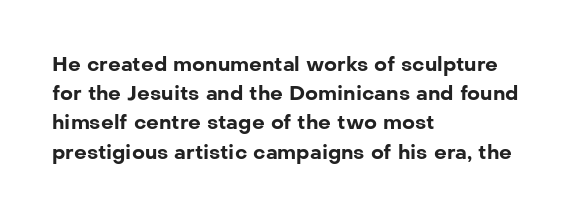
{"italic": "no", "bold": "yes", "underline": "no", "align": "left", "line_spacing": "normal", "line_spacing_ratio": 1.46, "letter_spacing": "normal", "letter_spacing_em": 0.0, "glyph_px": 20}
